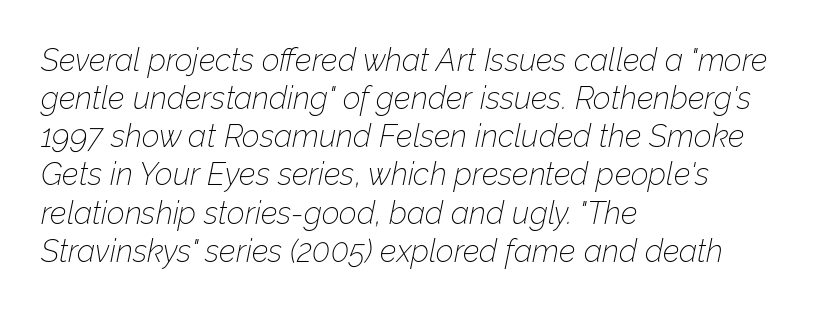
{"italic": "yes", "lean": "right", "slant_degrees": 12, "bold": "no", "weight": "thin", "width": "normal", "stroke_contrast": "low", "x_height": "medium", "monospaced": "no", "underline": "no", "align": "left", "line_spacing_ratio": 1.23, "letter_spacing": "normal", "letter_spacing_em": 0.0, "glyph_px": 31}
